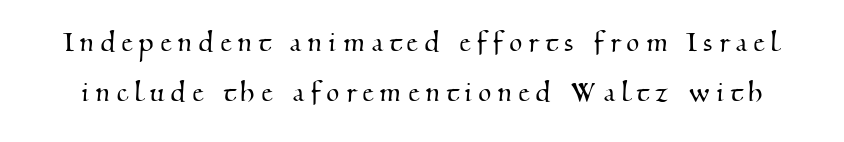
Q: Is the typeface a serif or a sans-serif typeface? A: Serif.
Q: Is the text underlined? A: No.
Q: Is the spacing between letters normal or unusually wide? A: Unusually wide.
Q: Is the spacing between lines tight, normal or loose? A: Normal.
Q: Width (condensed, normal, or wide)? A: Normal.
Q: Stroke contrast? A: Medium.
Q: x-height? A: Small.
Q: Monospaced? A: No.
